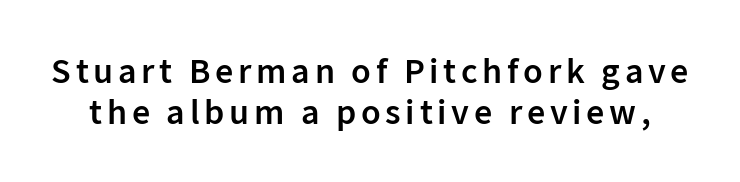
{"serif": "no", "italic": "no", "bold": "semi", "weight": "semibold", "width": "normal", "stroke_contrast": "low", "x_height": "medium", "monospaced": "no", "underline": "no", "line_spacing": "tight", "line_spacing_ratio": 1.15, "glyph_px": 36}
